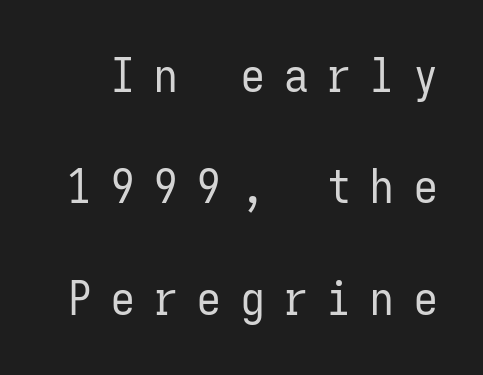
{"serif": "no", "italic": "no", "bold": "no", "weight": "regular", "width": "condensed", "stroke_contrast": "low", "x_height": "medium", "monospaced": "yes", "underline": "no", "line_spacing": "loose", "line_spacing_ratio": 2.37, "letter_spacing": "wide", "letter_spacing_em": 0.42, "glyph_px": 47}
